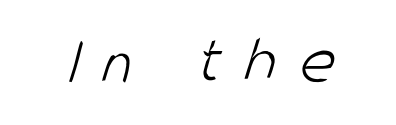
Q: Is the text bold? A: No.
Q: Is the typeface a serif or a sans-serif typeface? A: Sans-serif.
Q: Is the text underlined? A: No.
Q: Is the spacing between letters normal or unusually wide? A: Unusually wide.
Q: Width (condensed, normal, or wide)? A: Condensed.
Q: Stroke contrast? A: Low.
Q: x-height? A: Large.
Q: Monospaced? A: No.
